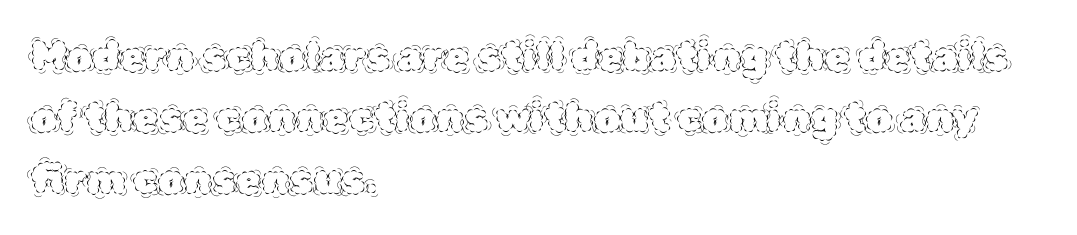
Q: Is the text bold? A: No.
Q: Is the text italic (slanted)? A: No, it is upright.
Q: Is the text underlined? A: No.
Q: How is the paragraph aligned? A: Left-aligned.
Q: Is the spacing between letters normal or unusually wide? A: Normal.
Q: Is the spacing between lines tight, normal or loose? A: Normal.
Q: Width (condensed, normal, or wide)? A: Normal.
Q: x-height? A: Large.
Q: Monospaced? A: No.
